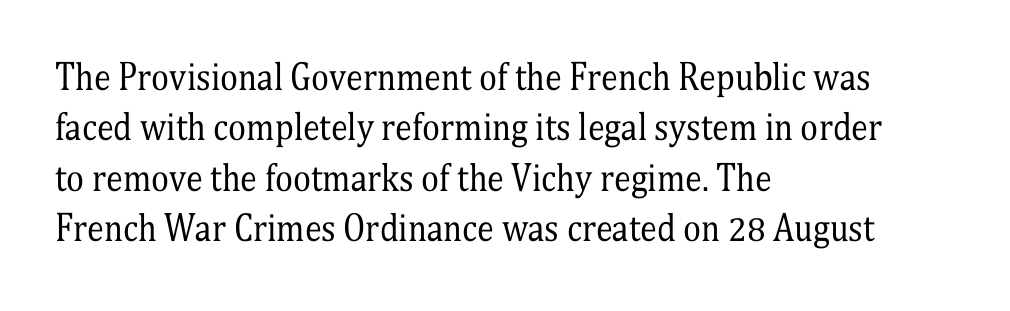
The image shows 34 px regular-weight, condensed serif type, upright; set left-aligned, normal line spacing (1.48x), normal letter spacing, not underlined; medium stroke contrast and a medium x-height.
